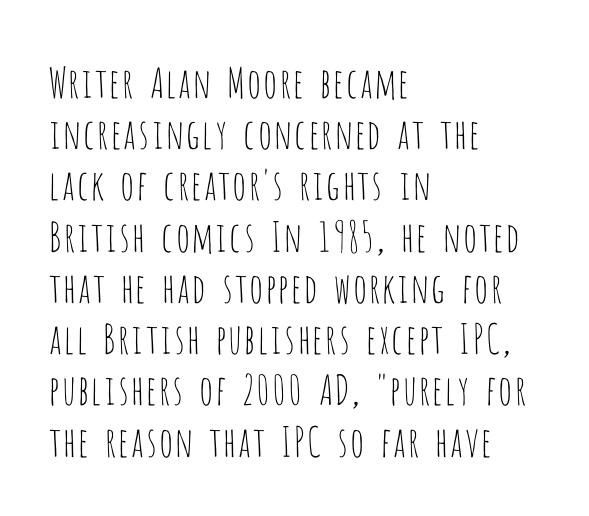
The image shows 41 px thin, condensed sans-serif type, upright; set left-aligned, normal line spacing (1.25x), normal letter spacing, not underlined; low stroke contrast and a large x-height.
